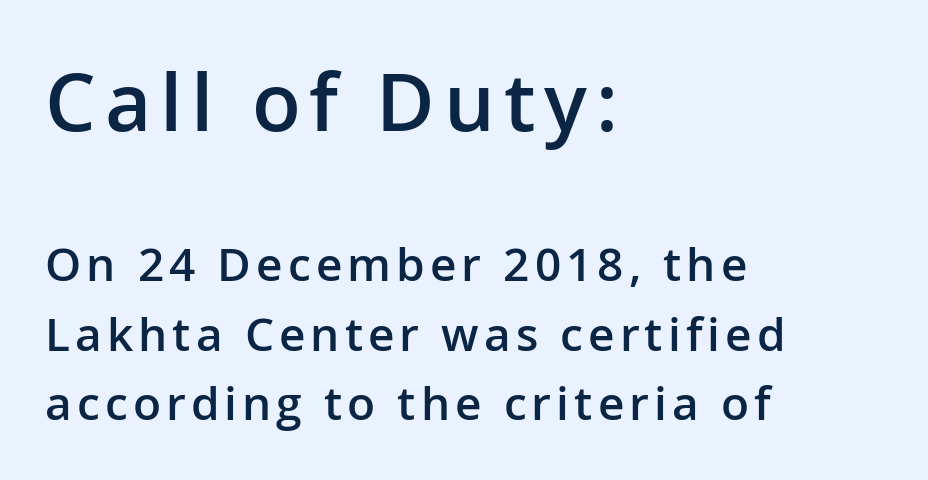
No italicization has been applied; the sample stays upright. A typesetter would call this proportional, since set widths differ per character. Look at the bottom of the vertical strokes: they stop flat, with no serifs. The glyphs have the mass of a demibold cut, below bold. The typesetter chose a ragged-right arrangement here. Glance below the letters and you will spot only blank space.
